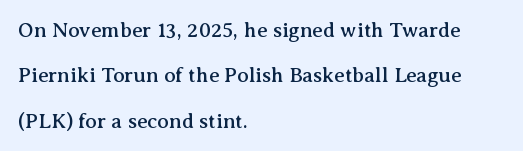
Q: Is the text italic (slanted)? A: No, it is upright.
Q: Is the text underlined? A: No.
Q: How is the paragraph aligned? A: Left-aligned.
Q: Is the spacing between letters normal or unusually wide? A: Normal.
Q: Is the spacing between lines tight, normal or loose? A: Loose.
